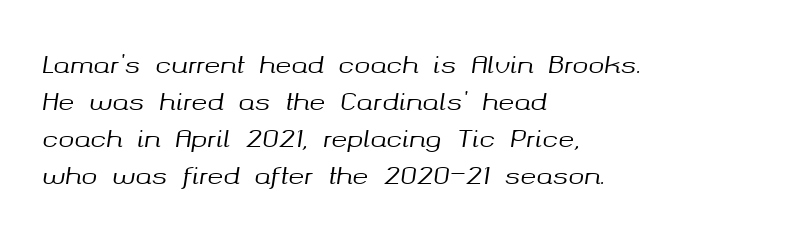
The image shows 24 px text type, italic (leaning right); set left-aligned, normal line spacing (1.54x), normal letter spacing, not underlined.
